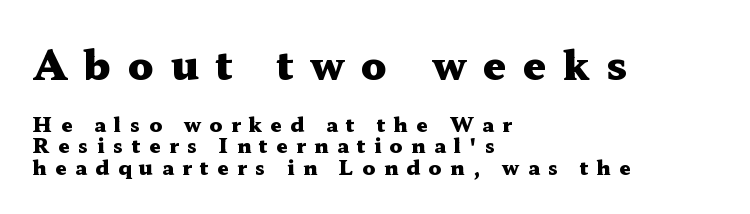
Q: Is the text bold? A: Yes.
Q: Is the text italic (slanted)? A: No, it is upright.
Q: Is the typeface a serif or a sans-serif typeface? A: Serif.
Q: Is the text underlined? A: No.
Q: How is the paragraph aligned? A: Left-aligned.
Q: Is the spacing between letters normal or unusually wide? A: Unusually wide.
Q: Is the spacing between lines tight, normal or loose? A: Tight.
Q: Which block of text is set in a larger size, the first (top) or the second (bottom)? A: The first (top) one.
Q: Width (condensed, normal, or wide)? A: Wide.
Q: Stroke contrast? A: Medium.
Q: x-height? A: Medium.
Q: Monospaced? A: No.
